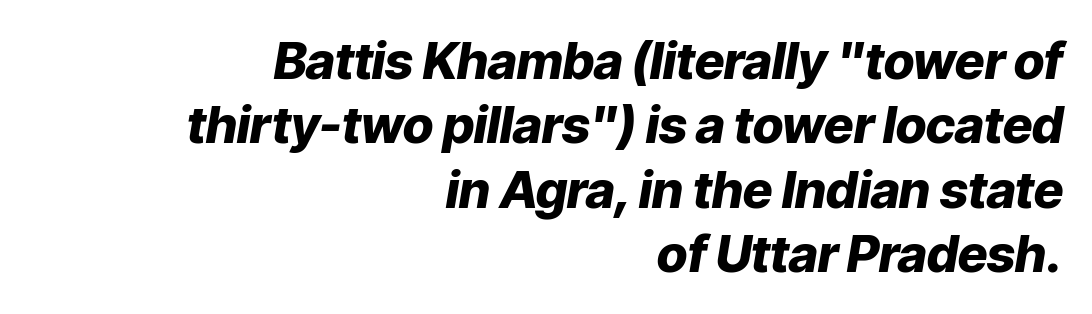
The image shows 51 px heavy type, italic (leaning right); set right-aligned, normal line spacing (1.26x), normal letter spacing, not underlined; low stroke contrast and a medium x-height.
